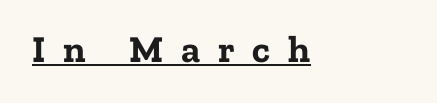
{"serif": "yes", "italic": "no", "bold": "yes", "weight": "bold", "width": "normal", "stroke_contrast": "low", "x_height": "medium", "monospaced": "no", "underline": "yes", "align": "left", "letter_spacing": "wide", "letter_spacing_em": 0.47, "glyph_px": 38}
